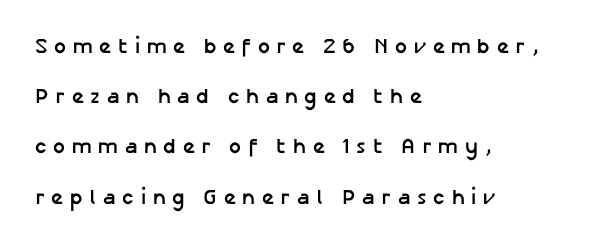
Q: Is the text bold? A: Yes.
Q: Is the text italic (slanted)? A: No, it is upright.
Q: Is the text underlined? A: No.
Q: How is the paragraph aligned? A: Left-aligned.
Q: Is the spacing between letters normal or unusually wide? A: Unusually wide.
Q: Is the spacing between lines tight, normal or loose? A: Loose.
